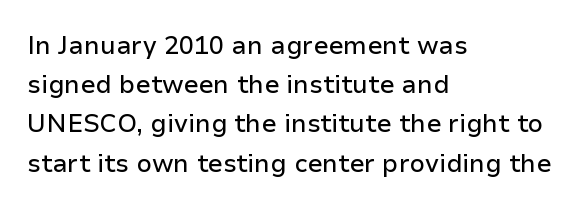
Q: Is the text italic (slanted)? A: No, it is upright.
Q: Is the text underlined? A: No.
Q: How is the paragraph aligned? A: Left-aligned.
Q: Is the spacing between letters normal or unusually wide? A: Normal.
Q: Is the spacing between lines tight, normal or loose? A: Normal.
